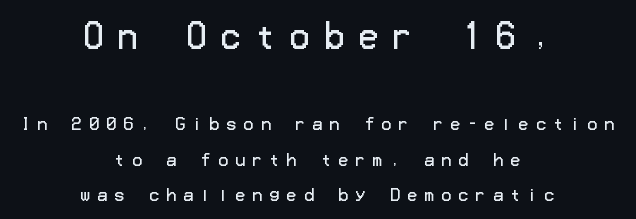
{"serif": "no", "italic": "no", "bold": "no", "weight": "regular", "width": "normal", "stroke_contrast": "low", "x_height": "medium", "underline": "no", "align": "center", "line_spacing": "loose", "line_spacing_ratio": 2.23, "letter_spacing": "wide", "letter_spacing_em": 0.47, "larger_block": "first", "size_ratio": 2.0, "glyph_px": 32}
